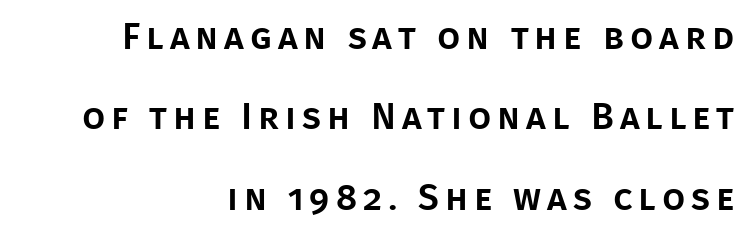
The image shows 37 px sans-serif type, upright; set right-aligned, loose line spacing (2.17x), not underlined; low stroke contrast and a large x-height.
